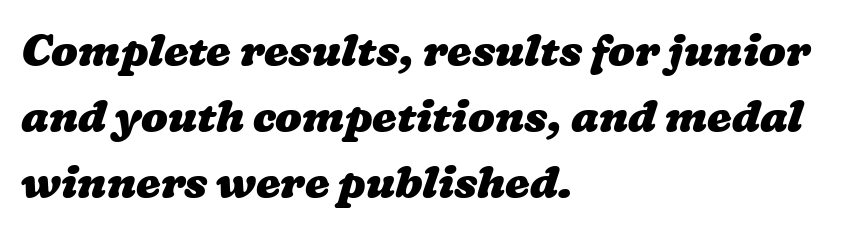
The image shows 44 px heavy, wide type; set left-aligned, normal line spacing (1.5x), normal letter spacing, not underlined; low stroke contrast and a medium x-height.
